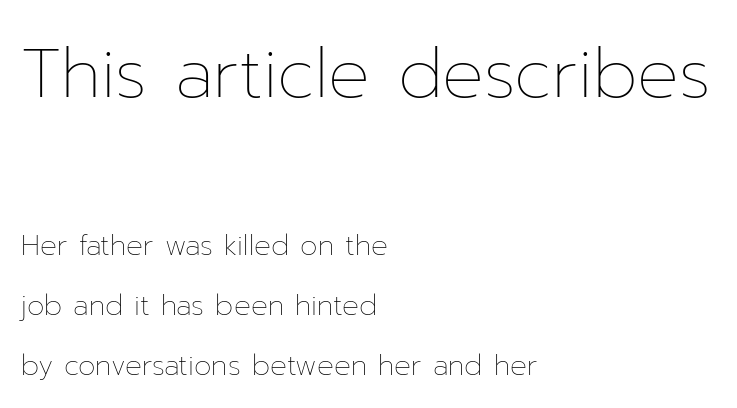
Q: Is the text bold? A: No.
Q: Is the text italic (slanted)? A: No, it is upright.
Q: Is the text underlined? A: No.
Q: How is the paragraph aligned? A: Left-aligned.
Q: Is the spacing between letters normal or unusually wide? A: Normal.
Q: Is the spacing between lines tight, normal or loose? A: Loose.
Q: Which block of text is set in a larger size, the first (top) or the second (bottom)? A: The first (top) one.
Q: Width (condensed, normal, or wide)? A: Normal.
Q: Stroke contrast? A: Low.
Q: x-height? A: Medium.
Q: Monospaced? A: No.
